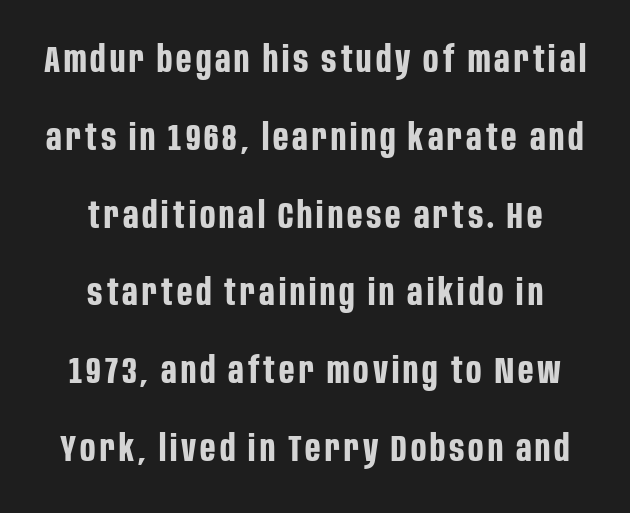
{"serif": "no", "italic": "no", "bold": "yes", "weight": "bold", "width": "condensed", "stroke_contrast": "low", "x_height": "large", "monospaced": "no", "underline": "no", "align": "center", "line_spacing": "loose", "line_spacing_ratio": 2.16, "glyph_px": 36}
